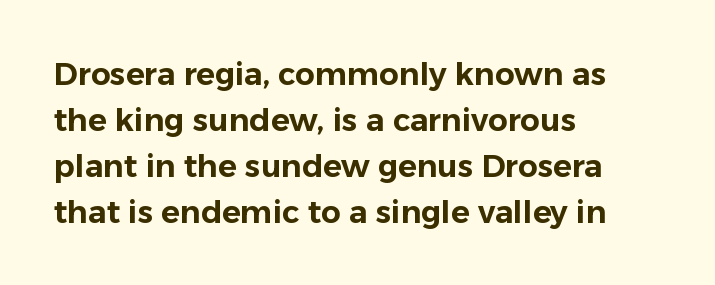
{"serif": "no", "italic": "no", "width": "normal", "stroke_contrast": "low", "x_height": "medium", "monospaced": "no", "underline": "no", "align": "left", "line_spacing": "normal", "line_spacing_ratio": 1.48, "letter_spacing": "normal", "letter_spacing_em": 0.0, "glyph_px": 31}
